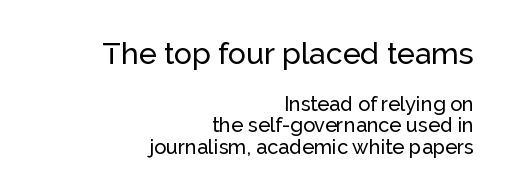
{"serif": "no", "italic": "no", "width": "normal", "stroke_contrast": "low", "x_height": "medium", "monospaced": "no", "underline": "no", "align": "right", "line_spacing": "tight", "line_spacing_ratio": 1.09, "letter_spacing": "normal", "letter_spacing_em": 0.0, "larger_block": "first", "size_ratio": 1.5, "glyph_px": 30}
